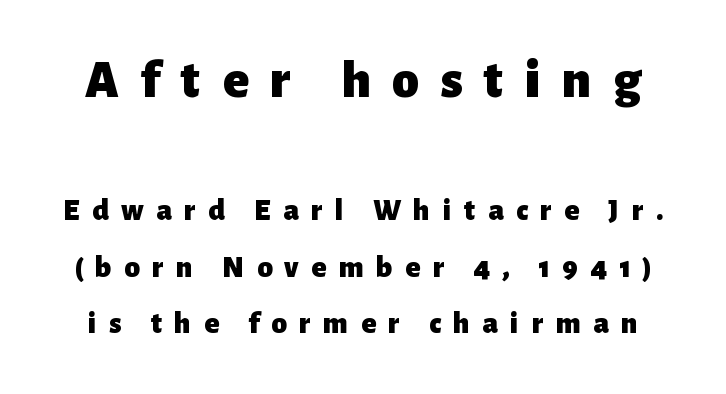
This rendering widens character spacing well past its baseline value. The string is rendered with underlining switched off. The glyphs in this specimen are sans serif. The rendering uses a bold face; every stroke is thick and dark. The lettering holds an erect, upright posture throughout.
